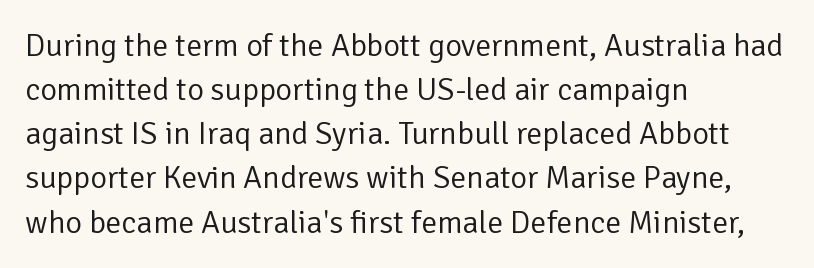
The image shows 32 px regular-weight sans-serif type, upright; set left-aligned, normal line spacing (1.38x), normal letter spacing, not underlined; low stroke contrast and a medium x-height.
